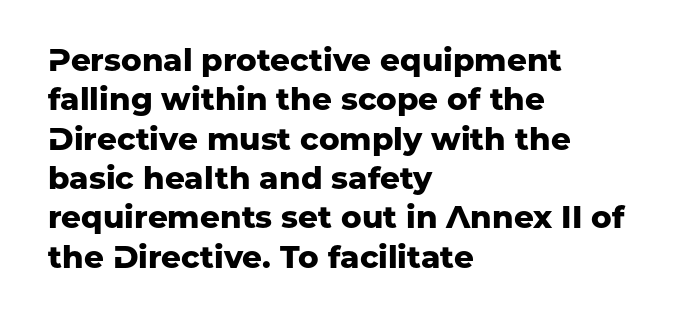
Characters remain perfectly vertical along every line. What stands out about the letter spacing? Nothing — it is the standard amount. Leftover space on each line is placed entirely after the last word. The string is rendered with underlining switched off. Typographically, this falls in the sans-serif category. The rows are spaced the way most documents space them.
